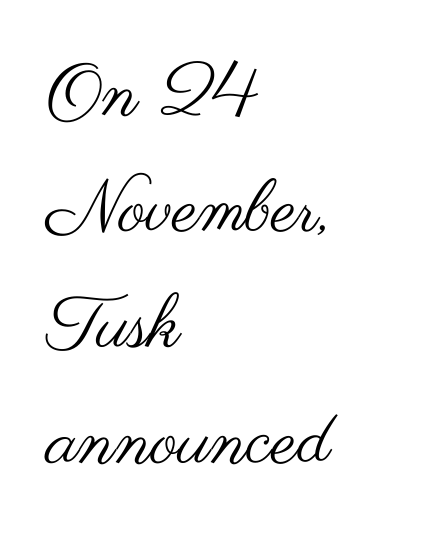
Q: Is the text bold? A: No.
Q: Is the text italic (slanted)? A: Yes.
Q: Is the typeface a serif or a sans-serif typeface? A: Sans-serif.
Q: Is the text underlined? A: No.
Q: How is the paragraph aligned? A: Left-aligned.
Q: Is the spacing between letters normal or unusually wide? A: Normal.
Q: Is the spacing between lines tight, normal or loose? A: Normal.
Q: Width (condensed, normal, or wide)? A: Wide.
Q: Stroke contrast? A: Medium.
Q: x-height? A: Small.
Q: Monospaced? A: No.
